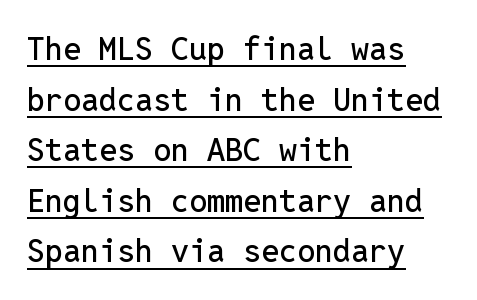
The image shows 32 px sans-serif type, upright, monospaced; set left-aligned, normal line spacing (1.58x), normal letter spacing, underlined; low stroke contrast and a medium x-height.
